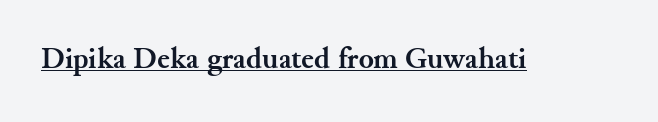
Each letter keeps its own natural width here, so spacing adapts to shape. Classification — serif. In terms of posture, this sample is upright. Does a line run under the words? Yes, clearly.
